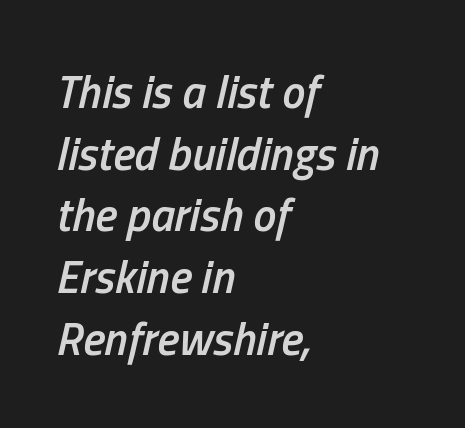
Which margin do the lines hug? The left one — the right edge is uneven. Note the varied advance widths — an 'i' is clearly narrower than an 'm'. Nobody drew a line under any word here. Students, note that the glyphs here touch the page at normal intervals. Typesetter's note: demi weight, one step under bold. Emphasis-style slanted type is in use.
